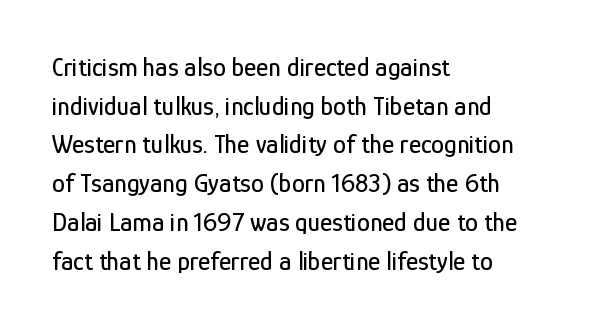
If you measured baseline to baseline, you'd find a middling distance. The line texture is even and compact thanks to regular tracking. Descender tails drop into unmarked territory. Posture: upright roman. Horizontally, the lines are justified to the leading edge only.
